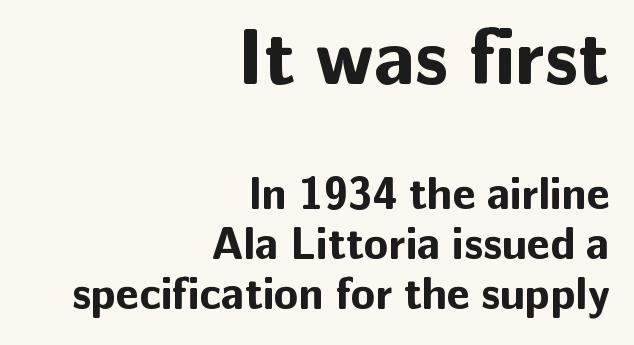
Caption: upper text group enlarged, lower text group reduced. The letterforms sit shoulder to shoulder at normal distance. Classification — sans serif. Look at the stroke-to-counter ratio: heavy, a bold. Type without underlining. Character widths vary here, with narrow letters taking less room than wide ones.
